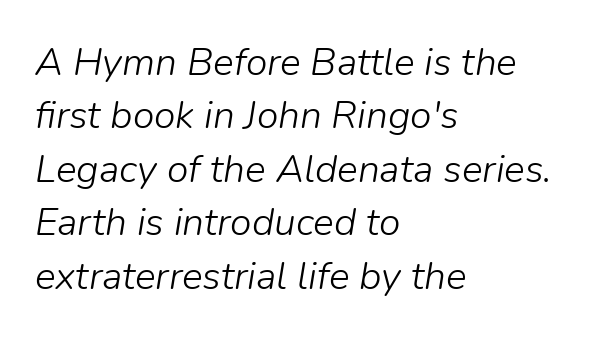
Q: Is the text bold? A: No.
Q: Is the text italic (slanted)? A: Yes, it leans right by about 9 degrees.
Q: Is the text underlined? A: No.
Q: How is the paragraph aligned? A: Left-aligned.
Q: Is the spacing between letters normal or unusually wide? A: Normal.
Q: Is the spacing between lines tight, normal or loose? A: Normal.
Q: Width (condensed, normal, or wide)? A: Normal.
Q: Stroke contrast? A: Low.
Q: x-height? A: Medium.
Q: Monospaced? A: No.
